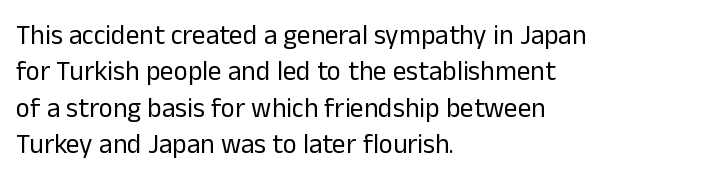
Q: Is the text bold? A: No.
Q: Is the text italic (slanted)? A: No, it is upright.
Q: Is the text underlined? A: No.
Q: How is the paragraph aligned? A: Left-aligned.
Q: Is the spacing between letters normal or unusually wide? A: Normal.
Q: Is the spacing between lines tight, normal or loose? A: Normal.
